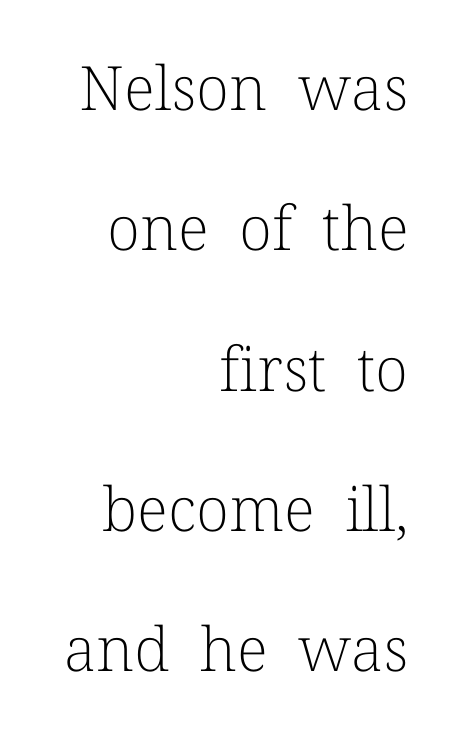
{"serif": "yes", "italic": "no", "bold": "no", "weight": "light", "width": "normal", "stroke_contrast": "low", "x_height": "medium", "monospaced": "no", "underline": "no", "align": "right", "line_spacing": "loose", "line_spacing_ratio": 2.3, "letter_spacing": "normal", "letter_spacing_em": 0.0, "glyph_px": 61}
